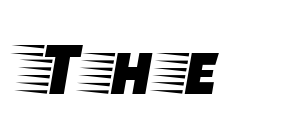
{"serif": "yes", "width": "wide", "stroke_contrast": "low", "x_height": "large", "monospaced": "no", "underline": "no", "glyph_px": 77}
